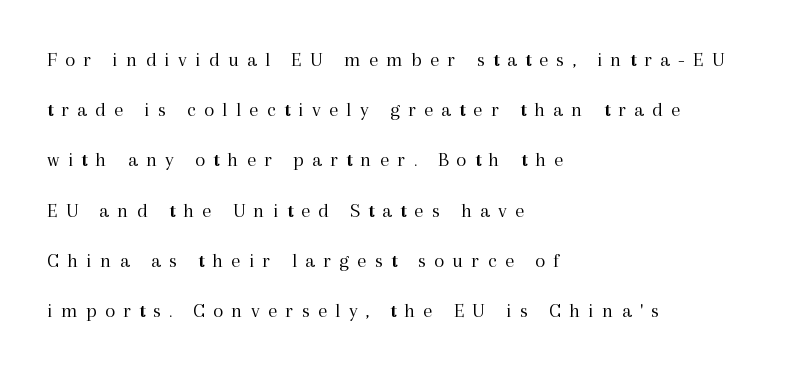
{"italic": "no", "bold": "no", "underline": "no", "align": "left", "line_spacing": "loose", "line_spacing_ratio": 2.39, "letter_spacing": "wide", "letter_spacing_em": 0.39, "glyph_px": 21}
